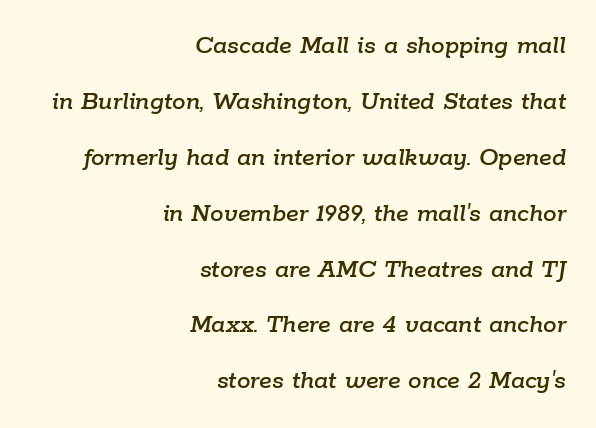
Q: Is the text italic (slanted)? A: Yes, it leans right by about 9 degrees.
Q: Is the text underlined? A: No.
Q: How is the paragraph aligned? A: Right-aligned.
Q: Is the spacing between letters normal or unusually wide? A: Normal.
Q: Is the spacing between lines tight, normal or loose? A: Loose.
